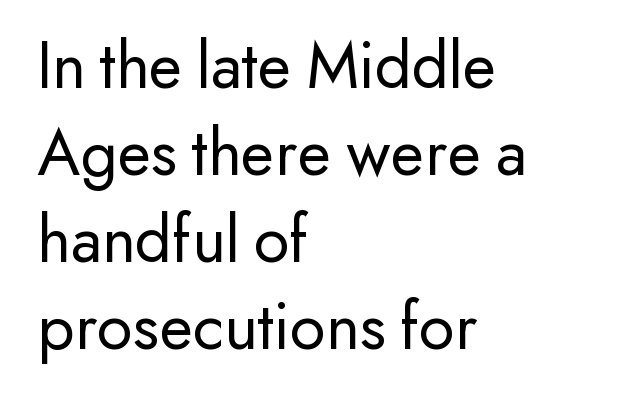
Q: Is the text bold? A: No.
Q: Is the text italic (slanted)? A: No, it is upright.
Q: Is the typeface a serif or a sans-serif typeface? A: Sans-serif.
Q: Is the text underlined? A: No.
Q: How is the paragraph aligned? A: Left-aligned.
Q: Is the spacing between letters normal or unusually wide? A: Normal.
Q: Is the spacing between lines tight, normal or loose? A: Normal.
Q: Width (condensed, normal, or wide)? A: Normal.
Q: Stroke contrast? A: Low.
Q: x-height? A: Small.
Q: Monospaced? A: No.
